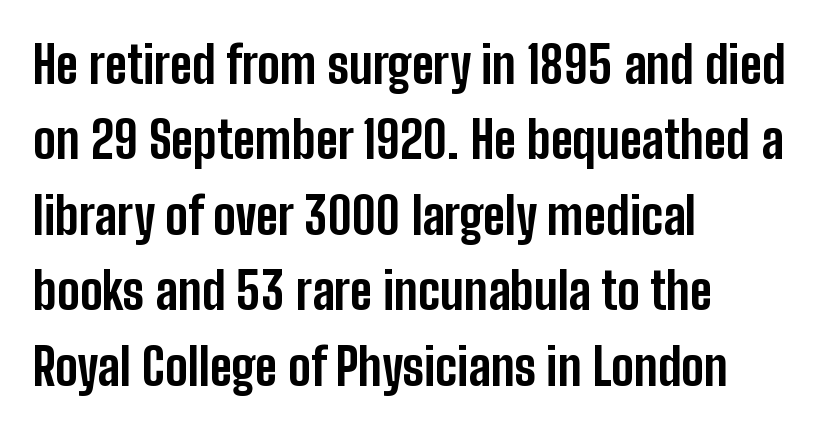
The image shows 51 px bold, condensed sans-serif type, upright; set left-aligned, normal line spacing (1.48x), normal letter spacing, not underlined; low stroke contrast and a medium x-height.
